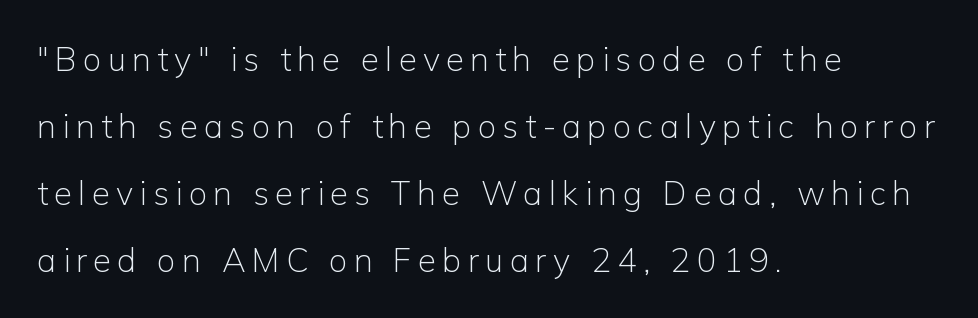
The image shows 33 px light sans-serif type, upright; set left-aligned, loose line spacing (2.03x), not underlined; low stroke contrast and a medium x-height.
